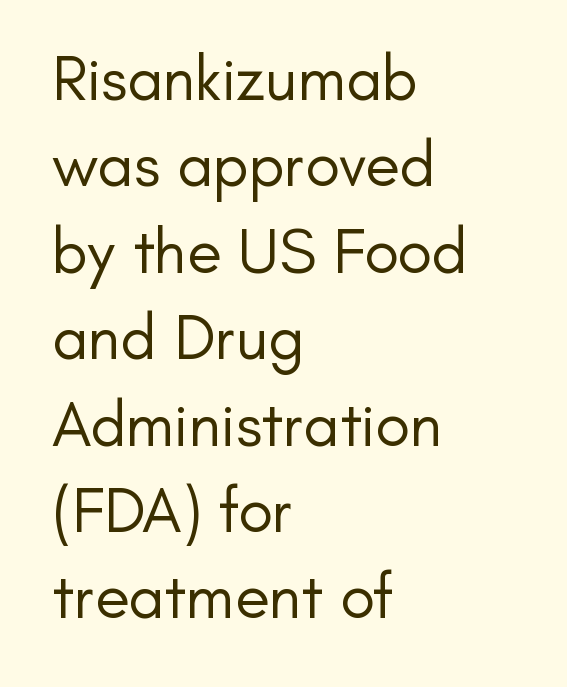
Q: Is the text bold? A: No.
Q: Is the text italic (slanted)? A: No, it is upright.
Q: Is the typeface a serif or a sans-serif typeface? A: Sans-serif.
Q: Is the text underlined? A: No.
Q: How is the paragraph aligned? A: Left-aligned.
Q: Is the spacing between letters normal or unusually wide? A: Normal.
Q: Is the spacing between lines tight, normal or loose? A: Normal.
Q: Width (condensed, normal, or wide)? A: Normal.
Q: Stroke contrast? A: Low.
Q: x-height? A: Small.
Q: Monospaced? A: No.
